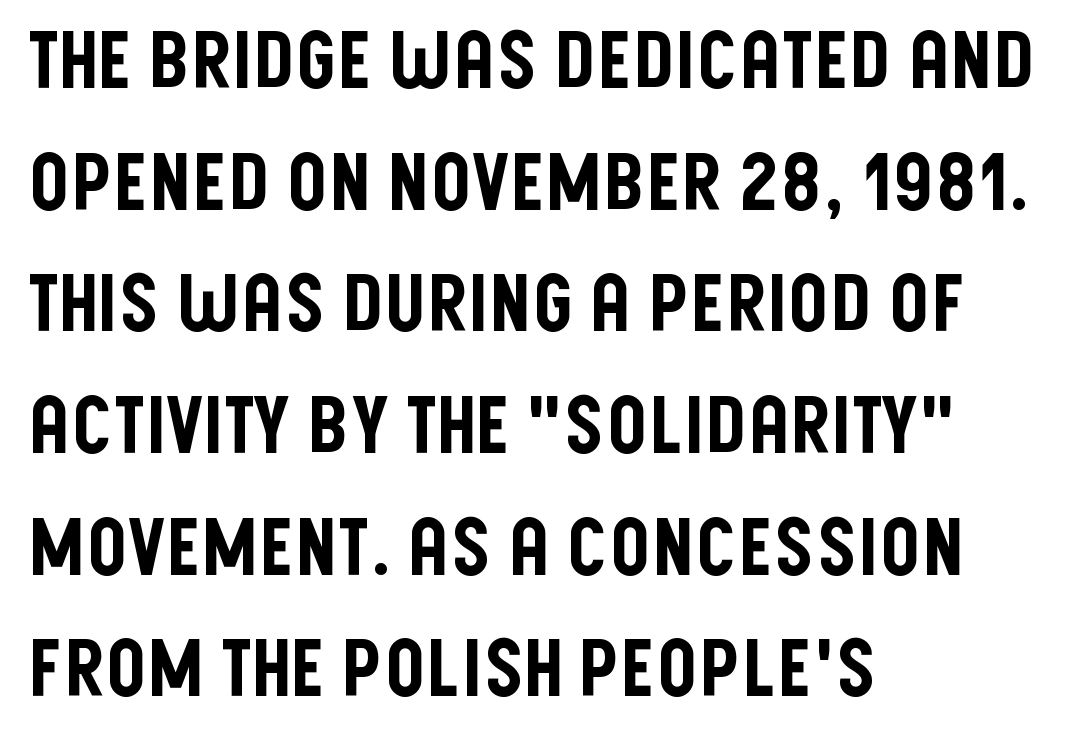
The image shows 79 px condensed sans-serif type, upright; set left-aligned, normal line spacing (1.54x), normal letter spacing, not underlined; low stroke contrast and a large x-height.
